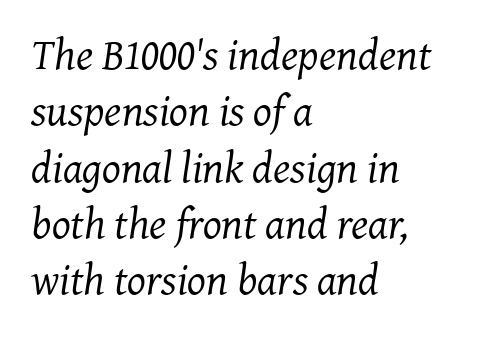
Q: Is the text bold? A: No.
Q: Is the text italic (slanted)? A: Yes, it leans right by about 7 degrees.
Q: Is the typeface a serif or a sans-serif typeface? A: Serif.
Q: Is the text underlined? A: No.
Q: How is the paragraph aligned? A: Left-aligned.
Q: Is the spacing between letters normal or unusually wide? A: Normal.
Q: Is the spacing between lines tight, normal or loose? A: Normal.
Q: Width (condensed, normal, or wide)? A: Normal.
Q: Stroke contrast? A: Medium.
Q: x-height? A: Medium.
Q: Monospaced? A: No.
